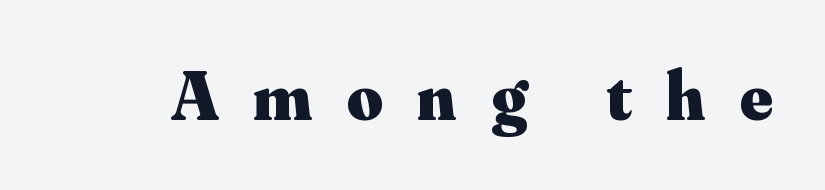
Q: Is the text bold? A: Yes.
Q: Is the text italic (slanted)? A: No, it is upright.
Q: Is the typeface a serif or a sans-serif typeface? A: Serif.
Q: Is the text underlined? A: No.
Q: Is the spacing between letters normal or unusually wide? A: Unusually wide.
Q: Width (condensed, normal, or wide)? A: Normal.
Q: Stroke contrast? A: Medium.
Q: x-height? A: Small.
Q: Monospaced? A: No.
